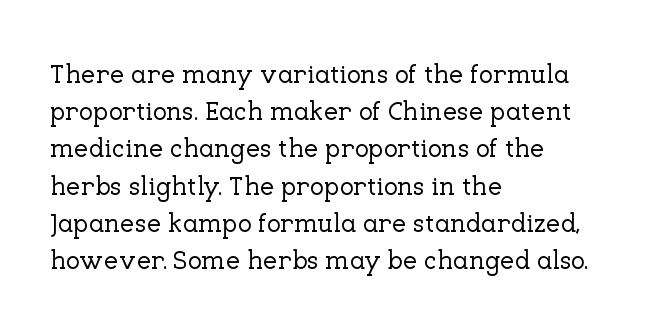
Q: Is the text italic (slanted)? A: No, it is upright.
Q: Is the text underlined? A: No.
Q: How is the paragraph aligned? A: Left-aligned.
Q: Is the spacing between letters normal or unusually wide? A: Normal.
Q: Is the spacing between lines tight, normal or loose? A: Normal.
